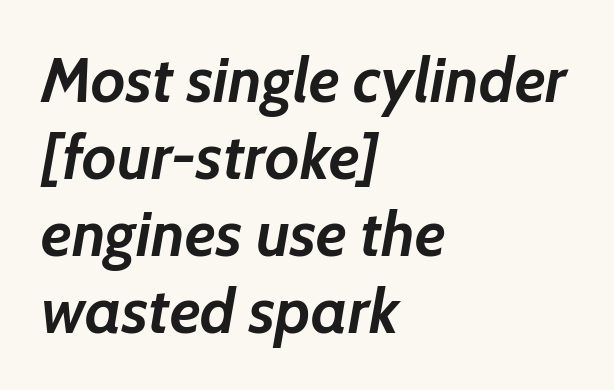
Q: Is the text bold? A: Yes.
Q: Is the text italic (slanted)? A: Yes, it leans right by about 7 degrees.
Q: Is the text underlined? A: No.
Q: How is the paragraph aligned? A: Left-aligned.
Q: Is the spacing between letters normal or unusually wide? A: Normal.
Q: Width (condensed, normal, or wide)? A: Normal.
Q: Stroke contrast? A: Low.
Q: x-height? A: Medium.
Q: Monospaced? A: No.
